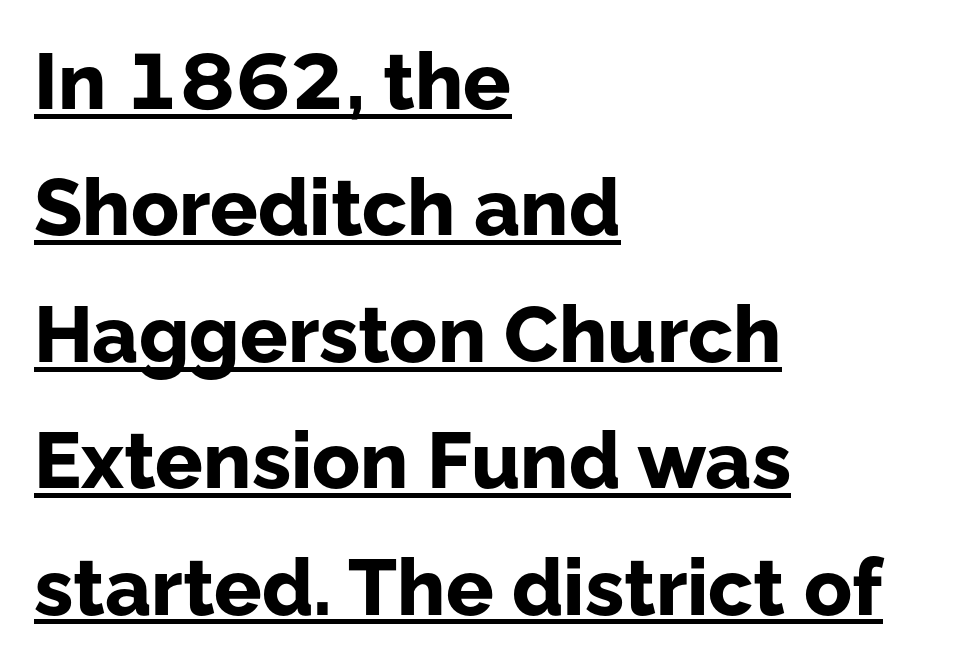
These lines were composed using upright roman letters. Students, observe: this is what conventionally led text looks like. The passage shown has conventional tracking throughout. This is heavy type, rendered in bold.
